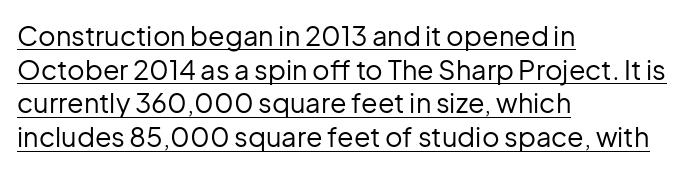
{"italic": "no", "bold": "no", "underline": "yes", "align": "left", "line_spacing": "normal", "line_spacing_ratio": 1.25, "letter_spacing": "normal", "letter_spacing_em": 0.0, "glyph_px": 27}
